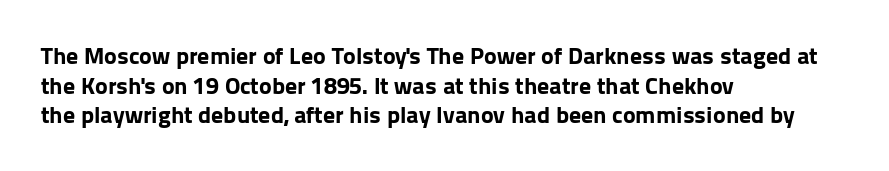
Q: Is the text bold? A: Yes.
Q: Is the text italic (slanted)? A: No, it is upright.
Q: Is the text underlined? A: No.
Q: How is the paragraph aligned? A: Left-aligned.
Q: Is the spacing between letters normal or unusually wide? A: Normal.
